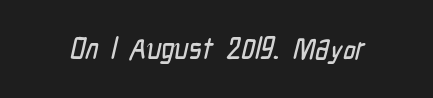
Each word holds together tightly as a unit, with standard inter-letter gaps. Each letter keeps its own natural width here, so spacing adapts to shape. The designer went with a sans here, leaving each stem footless. Has an underline been added? It has not.
